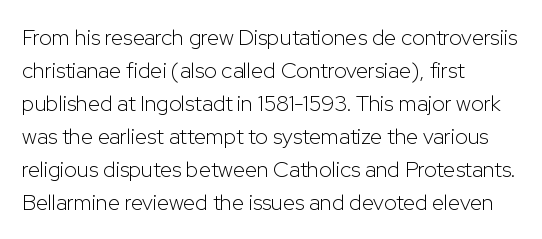
In terms of leading, this rendering sits right in the middle. Quick note: not italic, upright. Stems here are at most as thick as an everyday book face. Letter spacing: default.
